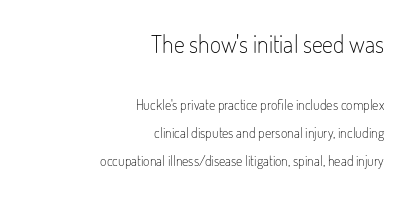
Q: Is the text bold? A: No.
Q: Is the text italic (slanted)? A: No, it is upright.
Q: Is the text underlined? A: No.
Q: How is the paragraph aligned? A: Right-aligned.
Q: Is the spacing between letters normal or unusually wide? A: Normal.
Q: Is the spacing between lines tight, normal or loose? A: Loose.
Q: Which block of text is set in a larger size, the first (top) or the second (bottom)? A: The first (top) one.
